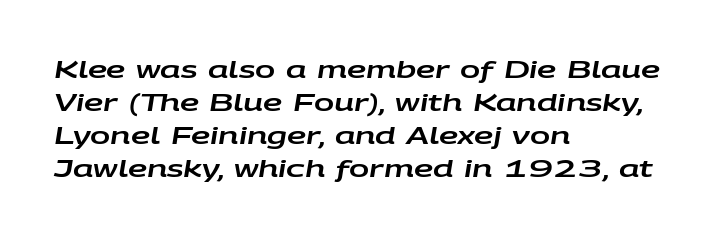
The tracking reads as untouched default to a designer's eye. Reading down the block, your eye returns to a fixed left position each line. Is there much room between lines? A standard amount, neither cramped nor airy. Letters rest on an invisible, unmarked baseline. The letters are slanted; this is an italic face.
